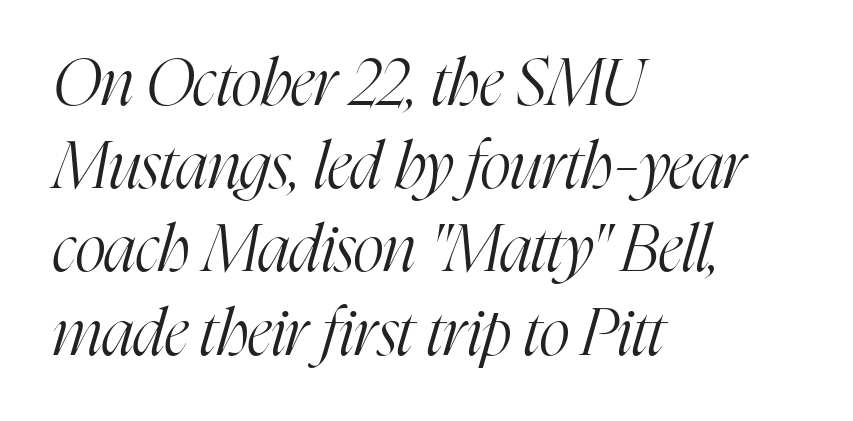
The image shows 65 px light, condensed serif type, italic (leaning right); set left-aligned, normal line spacing (1.28x), normal letter spacing, not underlined; high stroke contrast and a medium x-height.
